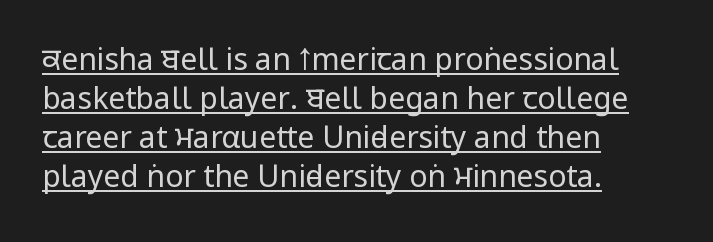
A quiet, ordinary-to-light weight characterises the typeface. The specimen reads as upright at a glance. Look at the tracking — it's just the regular setting, nothing added. The vertical gap from one line to the next is medium. Think of a printed novel: that variable character pitch is what you see here. A sans-serif font was chosen for this passage.
